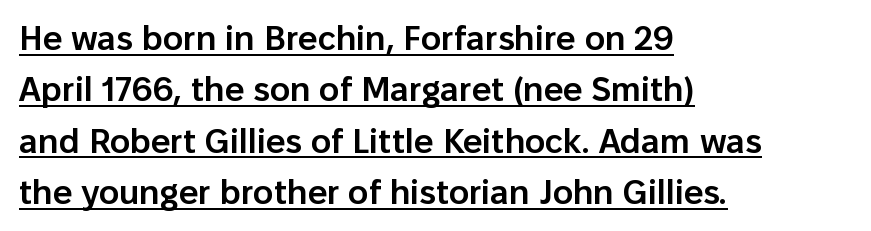
{"serif": "no", "italic": "no", "bold": "semi", "weight": "semibold", "width": "normal", "stroke_contrast": "low", "x_height": "medium", "monospaced": "no", "underline": "yes", "align": "left", "line_spacing": "normal", "line_spacing_ratio": 1.51, "letter_spacing": "normal", "letter_spacing_em": 0.0, "glyph_px": 34}
